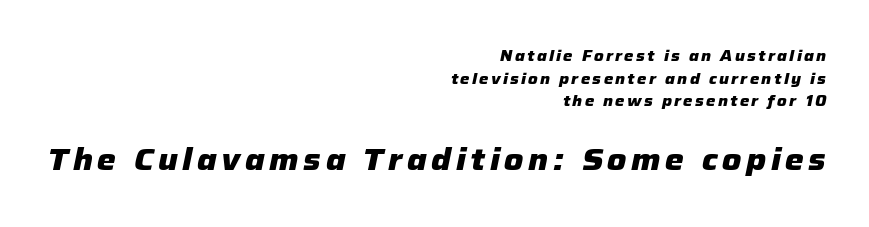
Successive baselines arrive at the customary interval. The passage shown is typed in a proportional face where columns would drift. The following chunk of copy outweighs the initial chunk in type size. The foot of each line stays bare and open.
